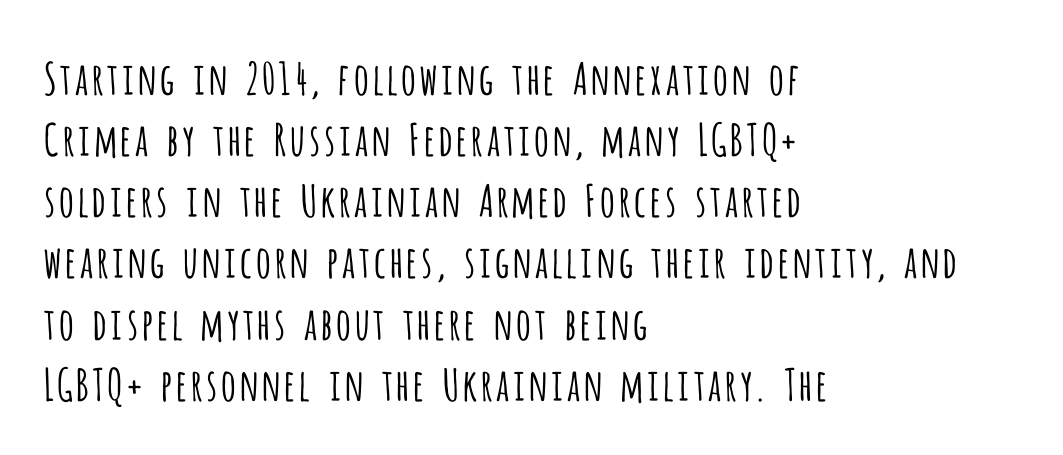
Tracking here is standard; glyphs follow each other at the usual distance. The paragraph shown leans on its left margin. The gap between lines stays unmarked. This sample has the flowing, uneven cadence of proportional lettering. This sample uses an upright cut, with every glyph sitting square on the baseline.
